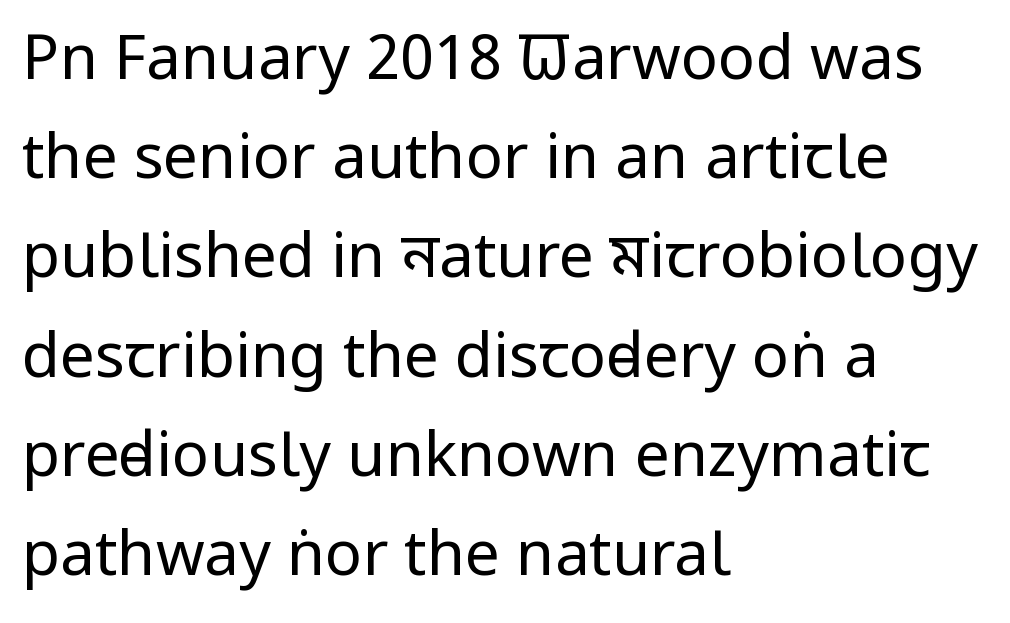
Q: Is the text bold? A: No.
Q: Is the text italic (slanted)? A: No, it is upright.
Q: Is the typeface a serif or a sans-serif typeface? A: Sans-serif.
Q: Is the text underlined? A: No.
Q: How is the paragraph aligned? A: Left-aligned.
Q: Is the spacing between letters normal or unusually wide? A: Normal.
Q: Is the spacing between lines tight, normal or loose? A: Normal.
Q: Width (condensed, normal, or wide)? A: Condensed.
Q: Stroke contrast? A: Low.
Q: x-height? A: Large.
Q: Monospaced? A: No.
